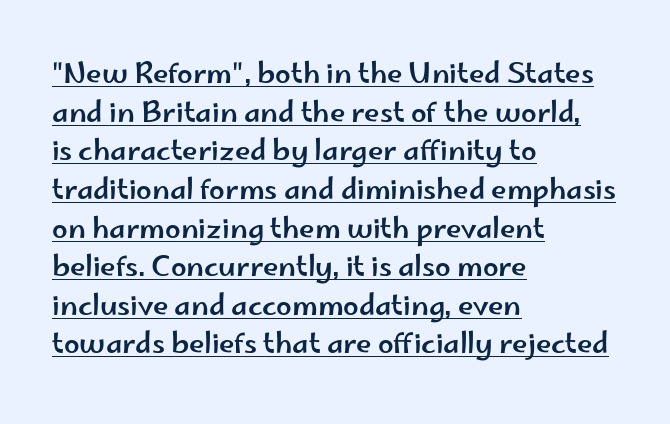
{"serif": "no", "italic": "no", "width": "wide", "stroke_contrast": "low", "x_height": "small", "monospaced": "no", "underline": "yes", "align": "left", "line_spacing": "normal", "line_spacing_ratio": 1.38, "letter_spacing": "normal", "letter_spacing_em": 0.0, "glyph_px": 28}
